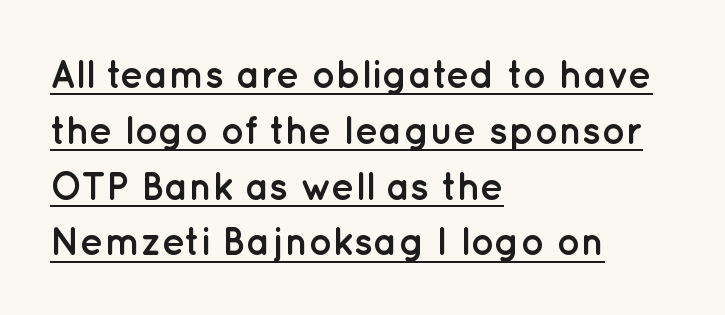
{"serif": "no", "italic": "no", "bold": "yes", "weight": "semibold", "width": "normal", "stroke_contrast": "low", "x_height": "medium", "monospaced": "no", "underline": "yes", "align": "left", "line_spacing": "normal", "line_spacing_ratio": 1.43, "letter_spacing": "normal", "letter_spacing_em": 0.0, "glyph_px": 39}
